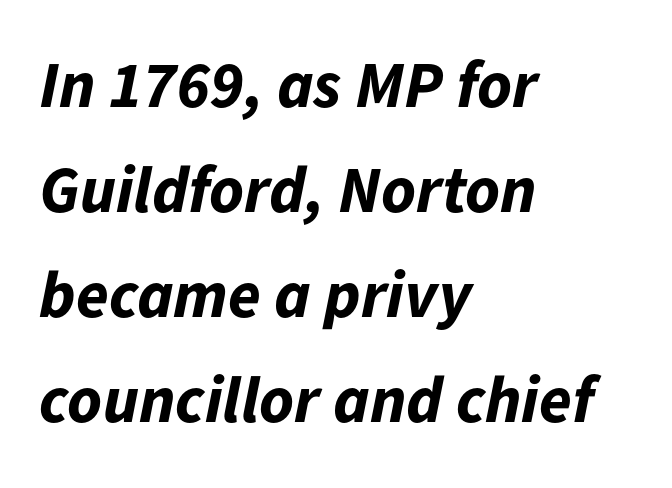
Q: Is the text bold? A: Yes.
Q: Is the text italic (slanted)? A: Yes, it leans right by about 11 degrees.
Q: Is the text underlined? A: No.
Q: How is the paragraph aligned? A: Left-aligned.
Q: Is the spacing between letters normal or unusually wide? A: Normal.
Q: Is the spacing between lines tight, normal or loose? A: Normal.
Q: Width (condensed, normal, or wide)? A: Normal.
Q: Stroke contrast? A: Low.
Q: x-height? A: Medium.
Q: Monospaced? A: No.
